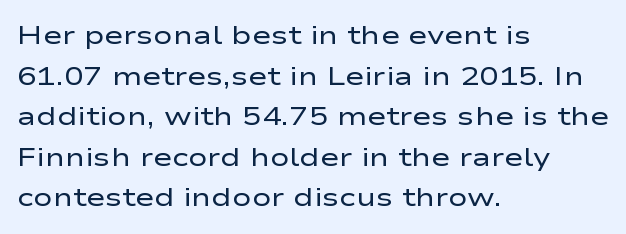
The zone under the glyphs is completely vacant. Letters have the restrained weight of plain body copy at most. Line beginnings align vertically; line endings do not. The gaps between neighbouring characters are ordinary and unremarkable.
